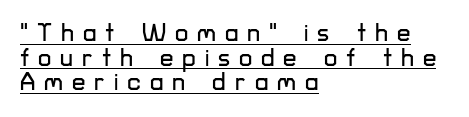
{"italic": "no", "underline": "yes", "align": "left", "line_spacing": "tight", "line_spacing_ratio": 1.03, "letter_spacing": "wide", "letter_spacing_em": 0.37, "glyph_px": 24}
